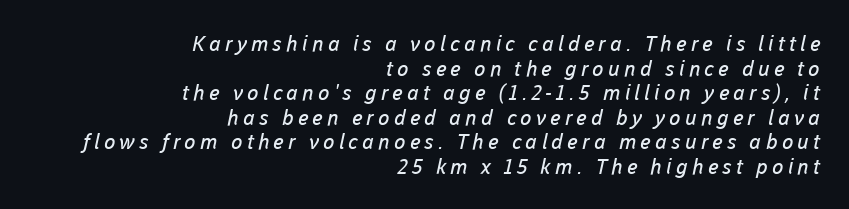
{"bold": "no", "underline": "no", "align": "right", "line_spacing_ratio": 1.17, "letter_spacing": "wide", "letter_spacing_em": 0.2, "glyph_px": 21}
